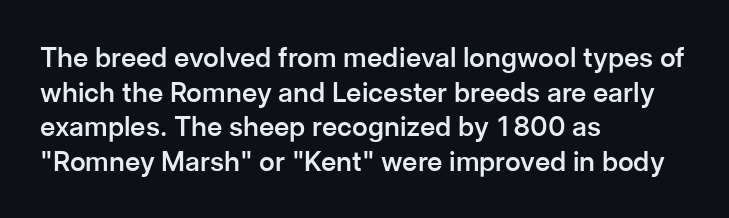
{"italic": "no", "bold": "semi", "underline": "no", "align": "left", "line_spacing": "normal", "line_spacing_ratio": 1.28, "letter_spacing": "normal", "letter_spacing_em": 0.0, "glyph_px": 27}
